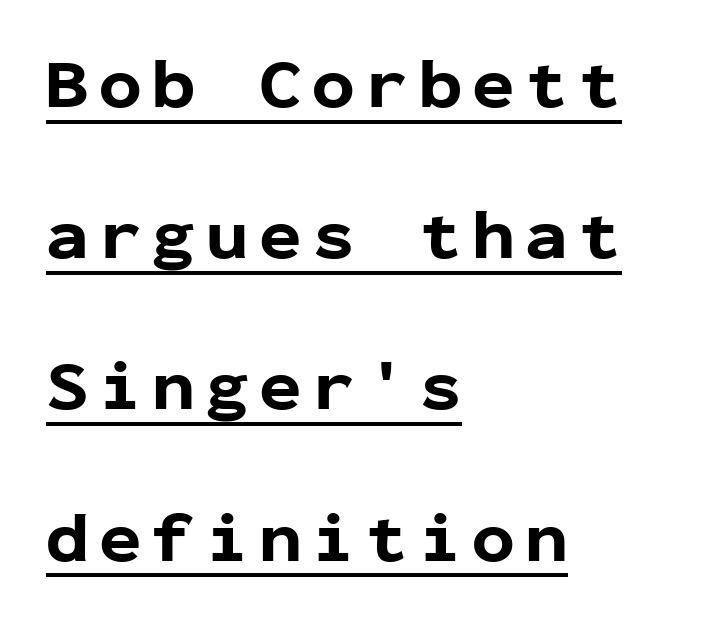
{"serif": "no", "italic": "no", "bold": "yes", "weight": "bold", "width": "normal", "stroke_contrast": "low", "x_height": "medium", "monospaced": "yes", "underline": "yes", "align": "left", "line_spacing": "loose", "line_spacing_ratio": 2.13, "glyph_px": 71}
